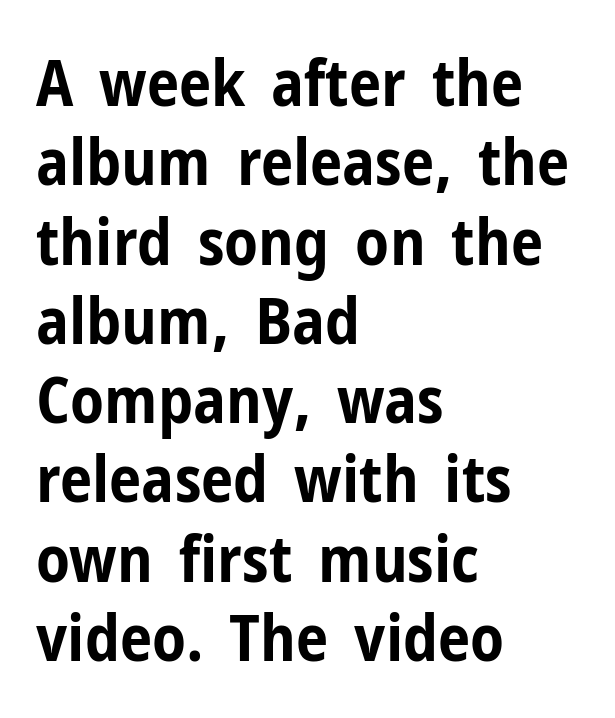
Descenders hang freely into open space. There is no visible air inserted between adjacent glyphs. Thick stems and heavy bowls — unmistakably bold. Classification — sans serif. Looks like regular typesetting: each glyph gets only the width it needs. A typesetter would mark this as roman, not italic.
